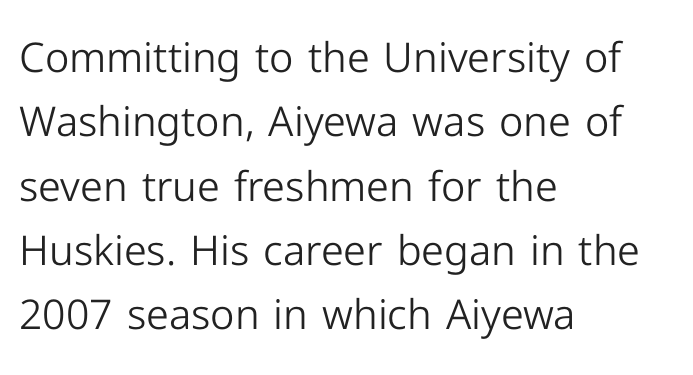
{"serif": "no", "italic": "no", "bold": "no", "weight": "light", "width": "normal", "stroke_contrast": "low", "x_height": "medium", "monospaced": "no", "underline": "no", "align": "left", "line_spacing": "normal", "line_spacing_ratio": 1.57, "letter_spacing": "normal", "letter_spacing_em": 0.0, "glyph_px": 41}
